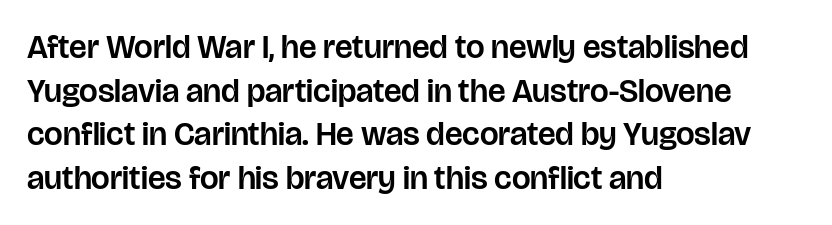
You can tell from the bare stems that sans-serif type was used. Compared with typical body copy, the letter spacing here is the same. Nobody drew a line under any word here. Think of a printed novel: that variable character pitch is what you see here. Horizontal bands of white between lines are of average thickness.
